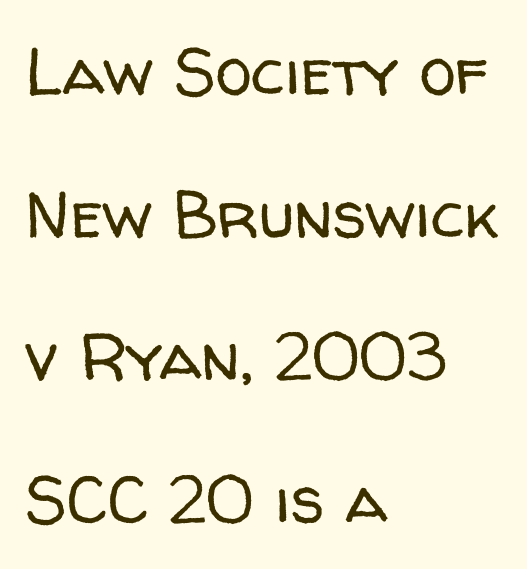
Q: Is the text bold? A: No.
Q: Is the text italic (slanted)? A: No, it is upright.
Q: Is the typeface a serif or a sans-serif typeface? A: Sans-serif.
Q: Is the text underlined? A: No.
Q: How is the paragraph aligned? A: Left-aligned.
Q: Is the spacing between letters normal or unusually wide? A: Normal.
Q: Is the spacing between lines tight, normal or loose? A: Loose.
Q: Width (condensed, normal, or wide)? A: Normal.
Q: Stroke contrast? A: Low.
Q: x-height? A: Medium.
Q: Monospaced? A: No.
